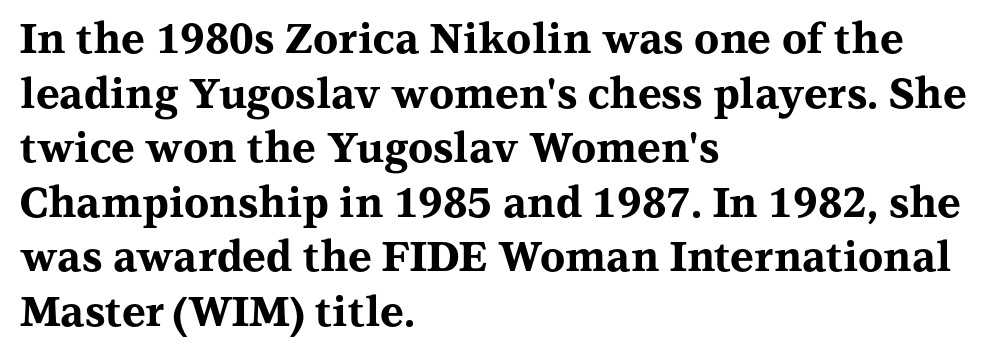
The image shows 41 px bold, wide serif type, upright; set left-aligned, normal line spacing (1.33x), normal letter spacing, not underlined; medium stroke contrast and a medium x-height.
